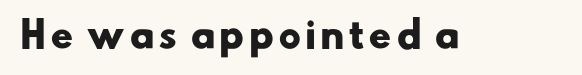
{"serif": "no", "bold": "yes", "weight": "heavy", "width": "wide", "stroke_contrast": "low", "x_height": "small", "monospaced": "no", "underline": "no", "glyph_px": 35}
